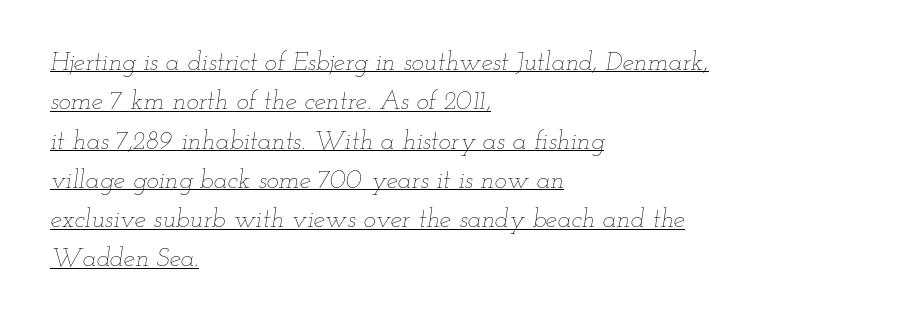
{"italic": "yes", "lean": "right", "slant_degrees": 12, "bold": "no", "underline": "yes", "align": "left", "line_spacing": "normal", "line_spacing_ratio": 1.51, "letter_spacing": "normal", "letter_spacing_em": 0.0, "glyph_px": 26}
